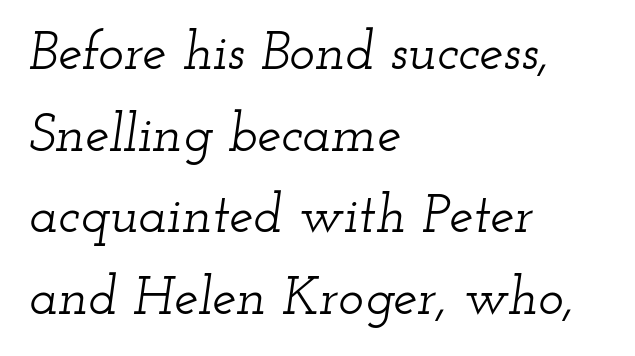
The face used here is proportionally spaced, like ordinary book or web type. Slanted lettering throughout. The face used here is rendered with its standard letterfit. Baseline-to-baseline distance is the conventional proportion of letter height.
